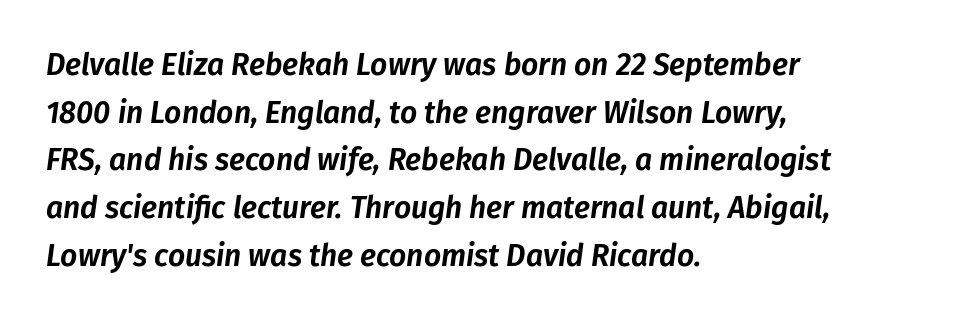
The image shows 30 px text type, italic (leaning right); set left-aligned, normal line spacing (1.59x), normal letter spacing, not underlined; low stroke contrast and a medium x-height.
